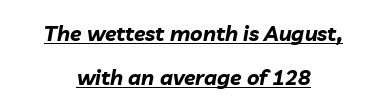
The rag falls on both sides of this text block equally. Vertical spacing — loose. Each line of the rendering has a horizontal stroke beneath the glyphs. Slanted lettering throughout. The letters sit at their default tracking, neither squeezed nor spread.
